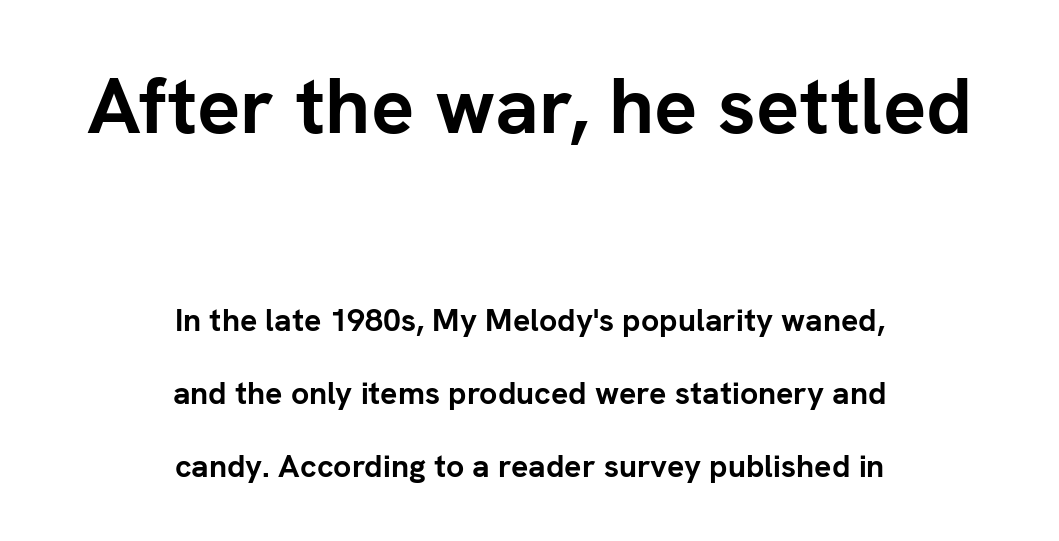
Q: Is the text bold? A: Yes.
Q: Is the text italic (slanted)? A: No, it is upright.
Q: Is the typeface a serif or a sans-serif typeface? A: Sans-serif.
Q: Is the text underlined? A: No.
Q: How is the paragraph aligned? A: Centered.
Q: Is the spacing between letters normal or unusually wide? A: Normal.
Q: Is the spacing between lines tight, normal or loose? A: Loose.
Q: Which block of text is set in a larger size, the first (top) or the second (bottom)? A: The first (top) one.
Q: Width (condensed, normal, or wide)? A: Normal.
Q: Stroke contrast? A: Low.
Q: x-height? A: Medium.
Q: Monospaced? A: No.
